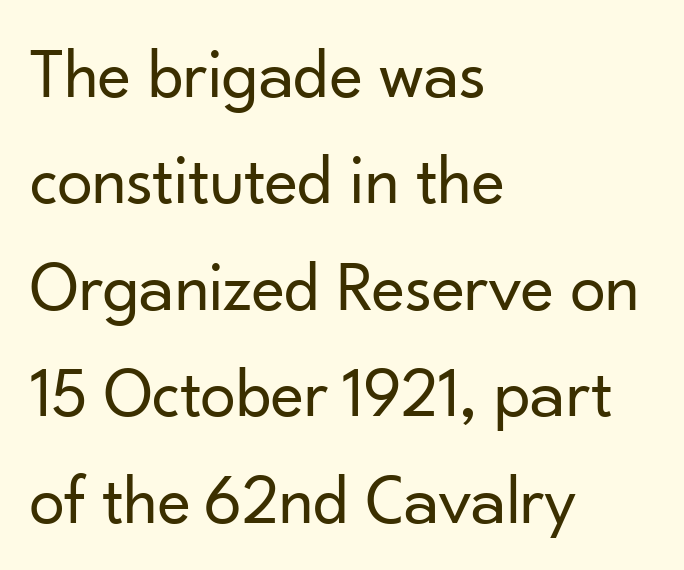
This is sans-serif lettering, the kind often seen on screens and signage. No extra tracking has been applied to these lines. In terms of leading, this rendering sits right in the middle. If you drew a line through each stem, it would be perfectly vertical. The cut favours lightness, reaching ordinary text weight at its darkest.
